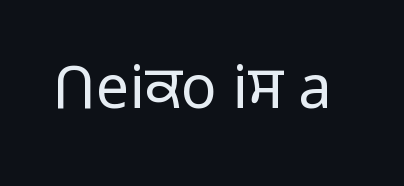
A sans-serif font was chosen for this passage. You could not count columns in this text — the font is proportionally spaced. The words here are not underlined. Tracking value appears to be zero — textbook default spacing. The lettering holds an erect, upright posture throughout. The passage shown is not bold in any degree.
